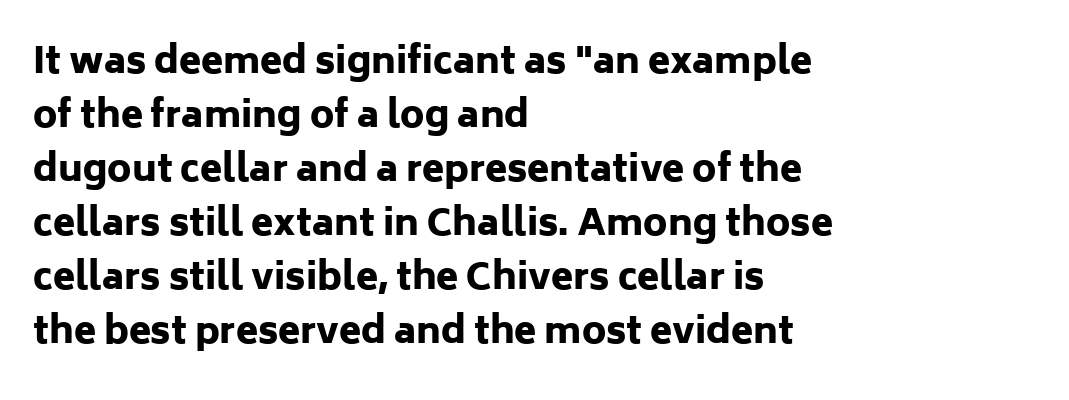
What weight is shown? A full bold with thick strokes. Visually the block forms a straight wall on the left and a jagged coastline on the right. Letters rest on an invisible, unmarked baseline. Notice how descenders clear the ascenders below comfortably — that's standard leading.
